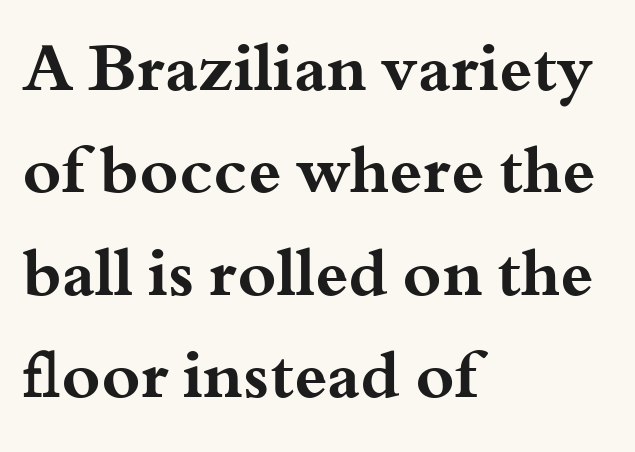
The image shows 66 px bold, wide serif type, upright; set left-aligned, normal line spacing (1.55x), normal letter spacing, not underlined; medium stroke contrast and a small x-height.
